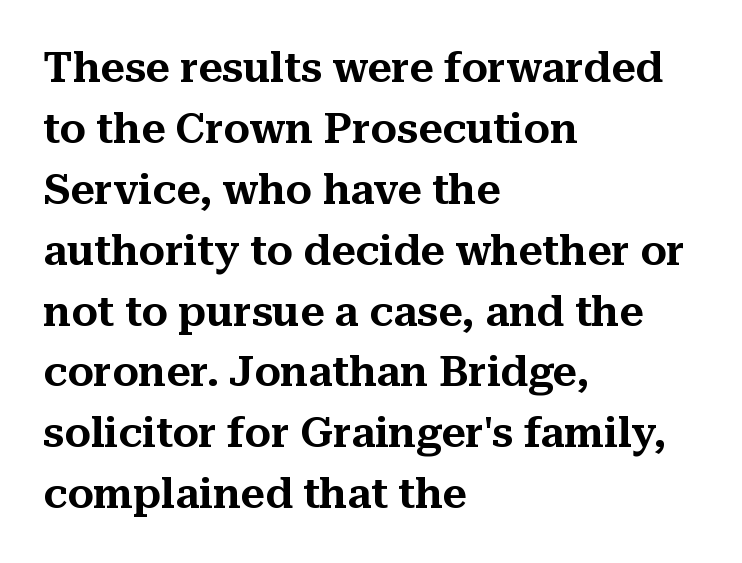
What stands out about the letter spacing? Nothing — it is the standard amount. The lines are quadded left. Each row of text sits above clean, open space. A roman cut, with each character standing at attention. Character widths vary here, with narrow letters taking less room than wide ones.
